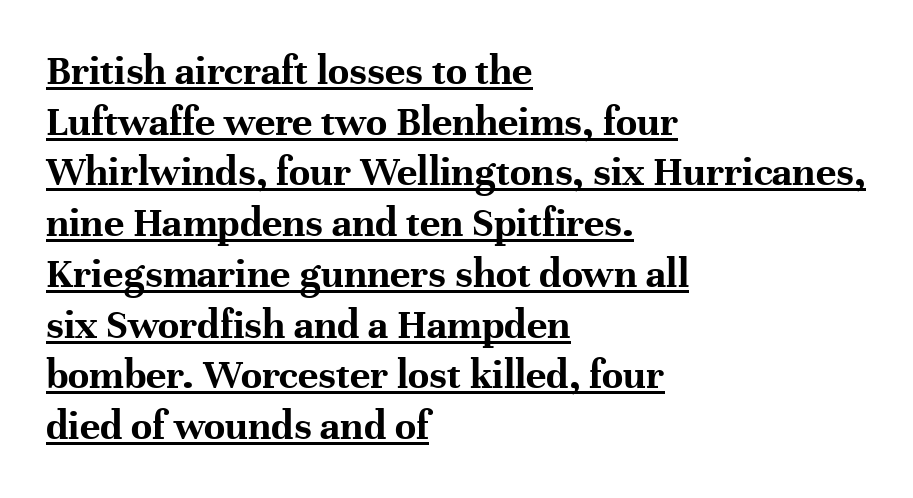
Q: Is the text bold? A: Yes.
Q: Is the text italic (slanted)? A: No, it is upright.
Q: Is the typeface a serif or a sans-serif typeface? A: Serif.
Q: Is the text underlined? A: Yes.
Q: How is the paragraph aligned? A: Left-aligned.
Q: Is the spacing between letters normal or unusually wide? A: Normal.
Q: Width (condensed, normal, or wide)? A: Normal.
Q: Stroke contrast? A: High.
Q: x-height? A: Medium.
Q: Monospaced? A: No.
